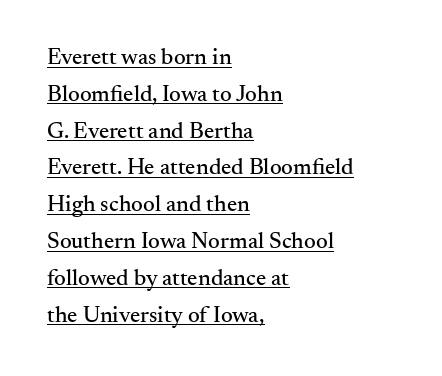
Q: Is the text italic (slanted)? A: No, it is upright.
Q: Is the text underlined? A: Yes.
Q: How is the paragraph aligned? A: Left-aligned.
Q: Is the spacing between letters normal or unusually wide? A: Normal.
Q: Is the spacing between lines tight, normal or loose? A: Normal.
